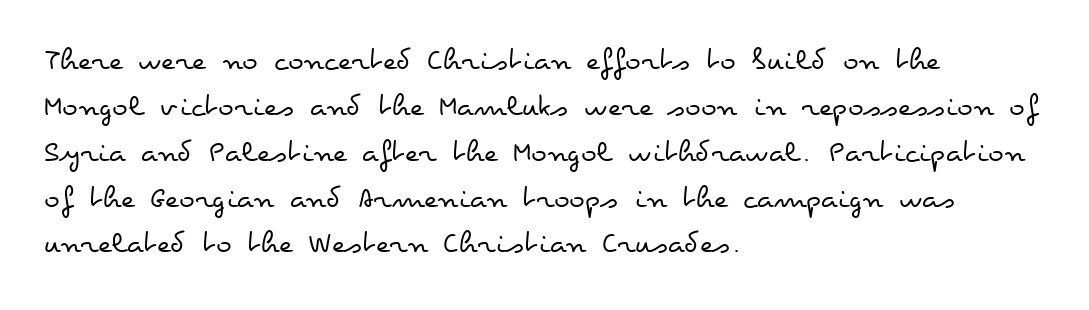
{"italic": "no", "bold": "no", "weight": "regular", "width": "wide", "stroke_contrast": "low", "x_height": "small", "monospaced": "no", "underline": "no", "align": "left", "line_spacing": "normal", "line_spacing_ratio": 1.39, "letter_spacing": "normal", "letter_spacing_em": 0.0, "glyph_px": 33}
